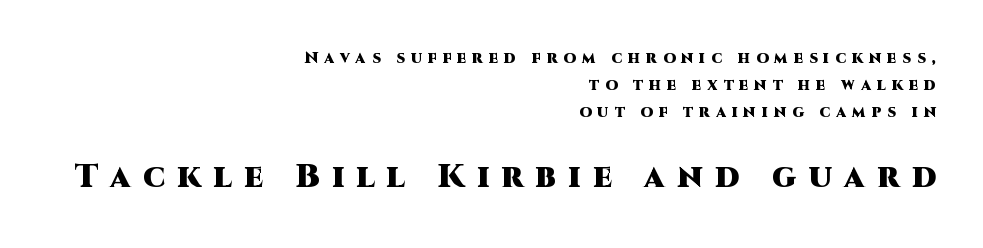
Does extra space separate the letters? Yes, quite a lot of it. These lines are rendered in a variable-pitch font. Nobody drew a line under any word here. These lines are set flush right with a ragged left edge. Is the lower block the larger one? Yes — the lower block carries the bigger type. Do the letters lean? They stand straight.
